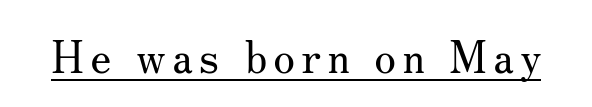
Posture: straight, roman, zero tilt. Decoration check: the copy is underlined. Is this a fixed-width face? No — the glyphs have proportional, varying widths. Ink coverage per letter is moderate at most. A serif font was chosen for this passage.
